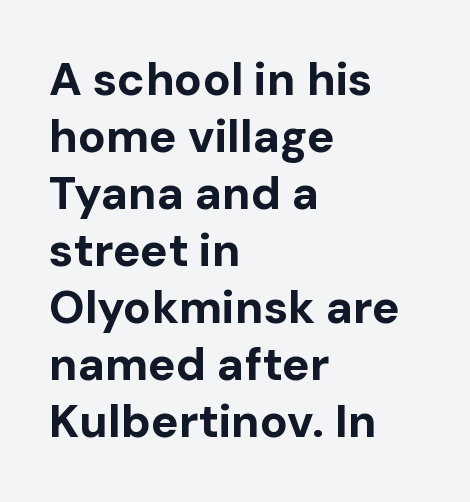
Q: Is the text bold? A: Yes.
Q: Is the text italic (slanted)? A: No, it is upright.
Q: Is the typeface a serif or a sans-serif typeface? A: Sans-serif.
Q: Is the text underlined? A: No.
Q: How is the paragraph aligned? A: Left-aligned.
Q: Is the spacing between letters normal or unusually wide? A: Normal.
Q: Width (condensed, normal, or wide)? A: Normal.
Q: Stroke contrast? A: Low.
Q: x-height? A: Medium.
Q: Monospaced? A: No.
